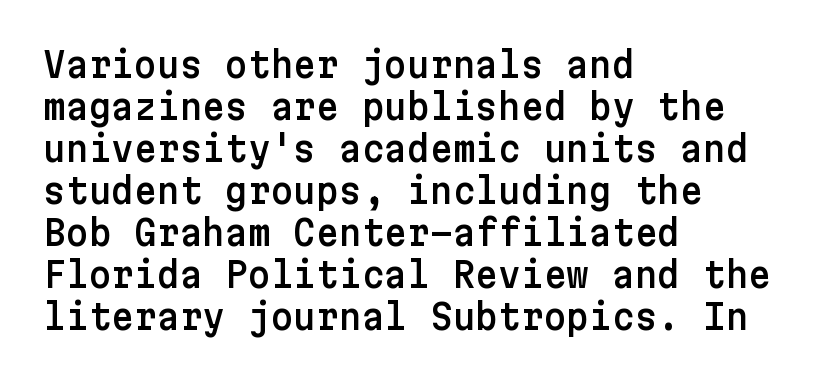
{"serif": "no", "italic": "no", "width": "normal", "stroke_contrast": "low", "x_height": "medium", "underline": "no", "align": "left", "line_spacing_ratio": 1.2, "letter_spacing": "normal", "letter_spacing_em": 0.0, "glyph_px": 35}
